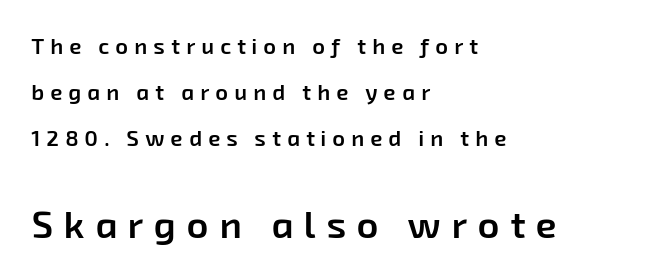
{"serif": "no", "bold": "semi", "weight": "semibold", "width": "normal", "stroke_contrast": "low", "x_height": "medium", "monospaced": "no", "underline": "no", "align": "left", "line_spacing": "loose", "line_spacing_ratio": 2.08, "letter_spacing": "wide", "letter_spacing_em": 0.28, "larger_block": "second", "size_ratio": 1.73, "glyph_px": 38}
